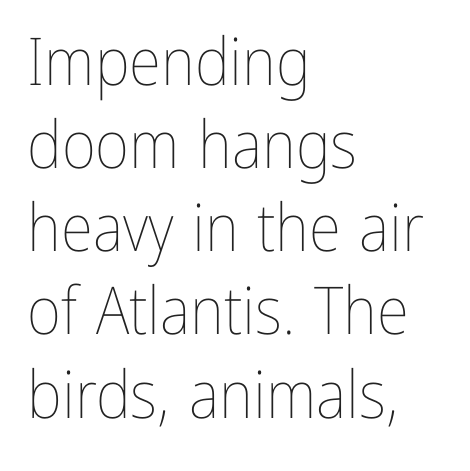
The specimen reads as upright at a glance. This rendering leaves character spacing at its baseline value. Notice how descenders clear the ascenders below comfortably — that's standard leading. Weight: regular or lighter. The text block is weighted toward the left margin, trailing off unevenly rightward. Think of a printed novel: that variable character pitch is what you see here.
